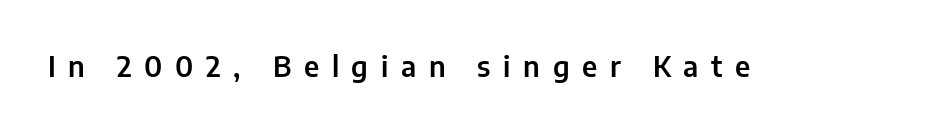
Q: Is the text italic (slanted)? A: No, it is upright.
Q: Is the typeface a serif or a sans-serif typeface? A: Sans-serif.
Q: Is the text underlined? A: No.
Q: Is the spacing between letters normal or unusually wide? A: Unusually wide.
Q: Width (condensed, normal, or wide)? A: Normal.
Q: Stroke contrast? A: Low.
Q: x-height? A: Medium.
Q: Monospaced? A: No.
